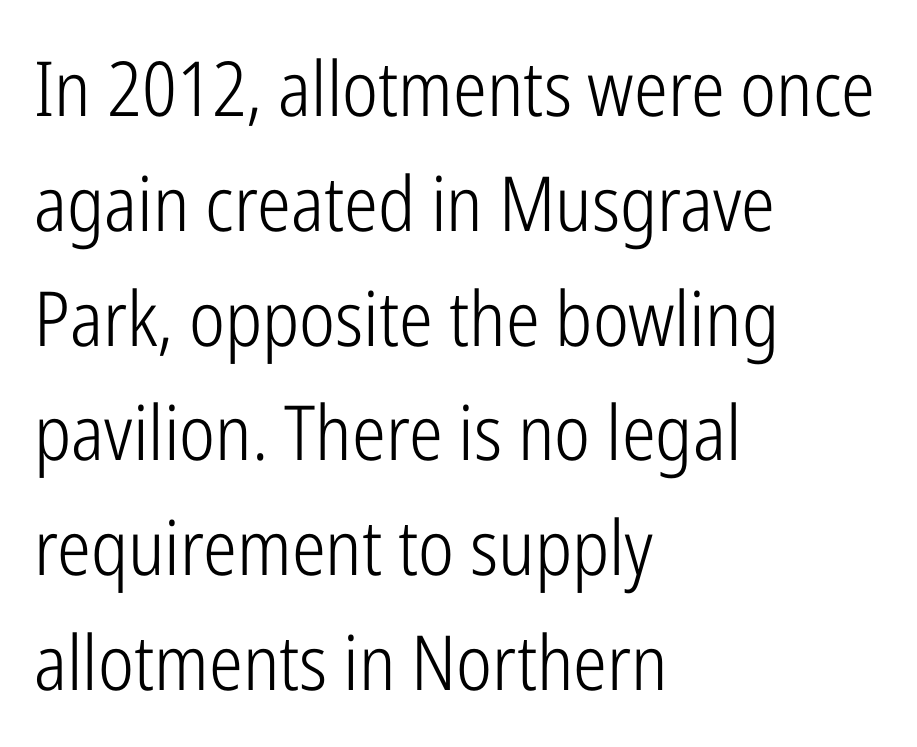
{"serif": "no", "italic": "no", "bold": "no", "weight": "light", "width": "condensed", "stroke_contrast": "low", "x_height": "medium", "monospaced": "no", "underline": "no", "align": "left", "line_spacing": "normal", "line_spacing_ratio": 1.51, "letter_spacing": "normal", "letter_spacing_em": 0.0, "glyph_px": 76}
